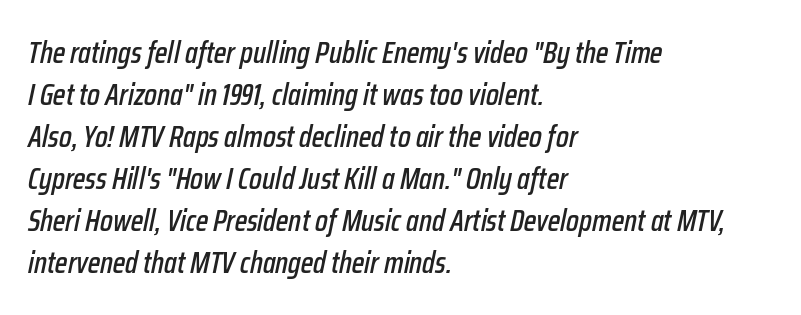
{"italic": "yes", "lean": "right", "slant_degrees": 12, "width": "condensed", "stroke_contrast": "low", "x_height": "medium", "monospaced": "no", "underline": "no", "align": "left", "line_spacing": "normal", "line_spacing_ratio": 1.4, "letter_spacing": "normal", "letter_spacing_em": 0.0, "glyph_px": 30}
